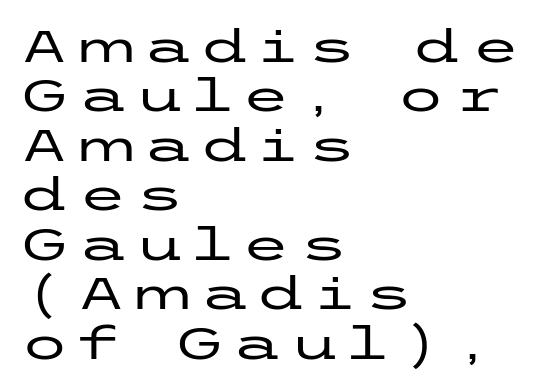
{"serif": "no", "italic": "no", "width": "wide", "stroke_contrast": "low", "x_height": "medium", "underline": "no", "align": "left", "line_spacing": "tight", "line_spacing_ratio": 1.1, "glyph_px": 45}
